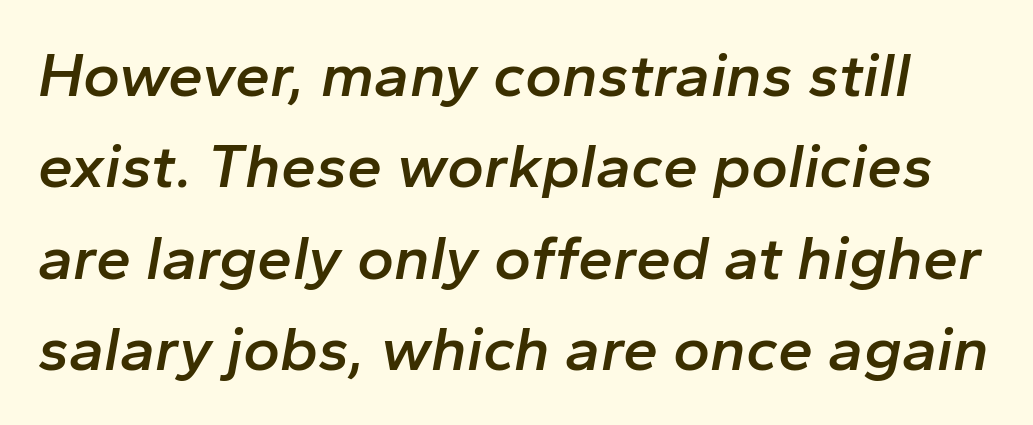
{"italic": "yes", "lean": "right", "slant_degrees": 10, "bold": "semi", "weight": "semibold", "width": "normal", "stroke_contrast": "low", "x_height": "medium", "monospaced": "no", "underline": "no", "line_spacing": "normal", "line_spacing_ratio": 1.45, "letter_spacing": "normal", "letter_spacing_em": 0.0, "glyph_px": 63}
